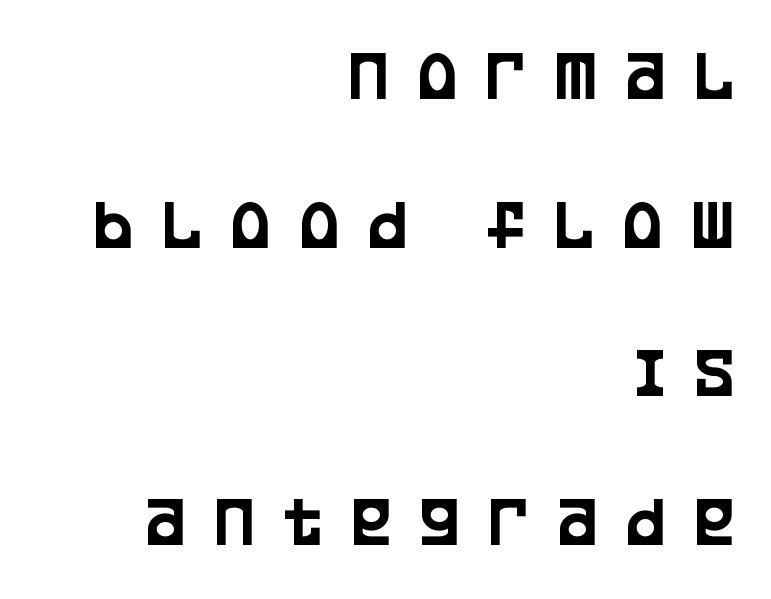
This is roman type, the default non-slanted kind. Note the varied advance widths — an 'i' is clearly narrower than an 'm'. Loose tracking; the words dissolve into strings of separated letters. Alignment: flush right.
